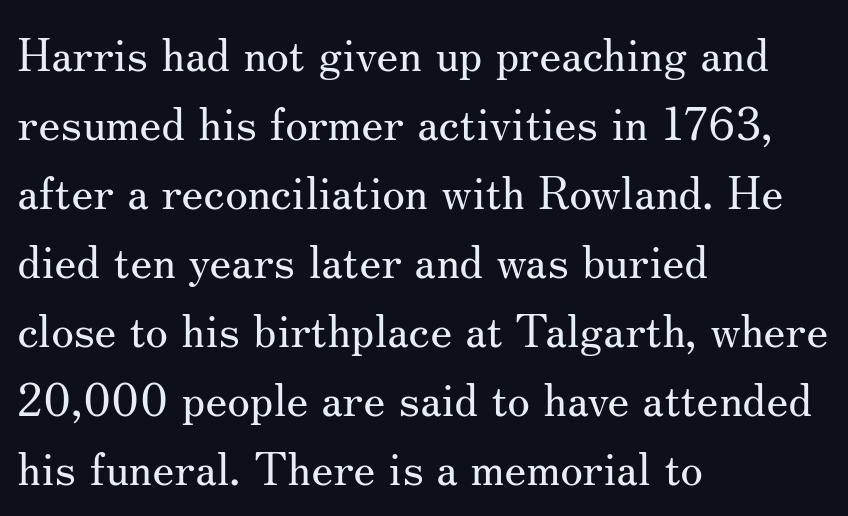
Q: Is the text bold? A: No.
Q: Is the text italic (slanted)? A: No, it is upright.
Q: Is the typeface a serif or a sans-serif typeface? A: Serif.
Q: Is the text underlined? A: No.
Q: How is the paragraph aligned? A: Left-aligned.
Q: Is the spacing between letters normal or unusually wide? A: Normal.
Q: Is the spacing between lines tight, normal or loose? A: Normal.
Q: Width (condensed, normal, or wide)? A: Normal.
Q: Stroke contrast? A: Medium.
Q: x-height? A: Small.
Q: Monospaced? A: No.
